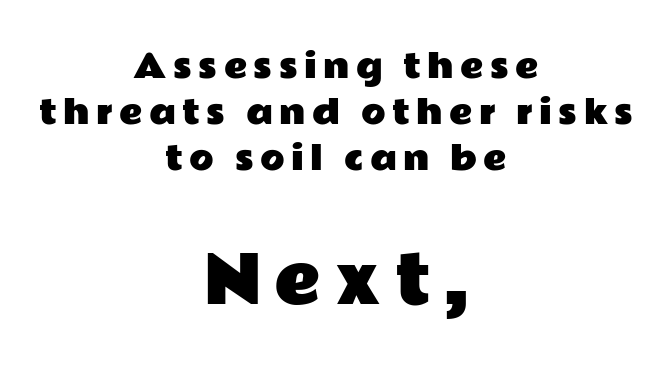
{"serif": "no", "italic": "no", "width": "wide", "stroke_contrast": "low", "x_height": "medium", "monospaced": "no", "underline": "no", "align": "center", "line_spacing": "normal", "line_spacing_ratio": 1.43, "letter_spacing": "wide", "letter_spacing_em": 0.2, "larger_block": "second", "size_ratio": 2.0, "glyph_px": 64}
